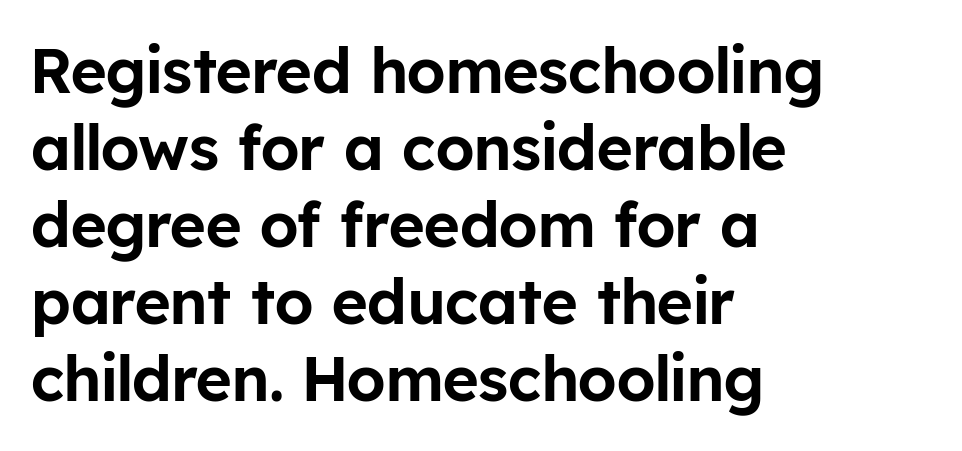
The string is rendered with underlining switched off. The lines are quadded left. The letterforms sit shoulder to shoulder at normal distance. Character widths vary here, with narrow letters taking less room than wide ones. No feet cap the strokes, marking this as sans-serif type. The lettering holds an erect, upright posture throughout.
